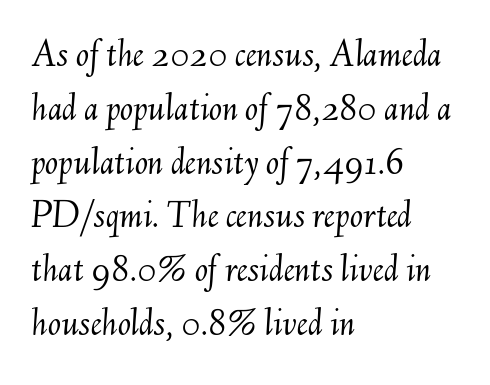
A normal amount of white space separates one row of letters from the next. Is the stroke heavy? The answer is a plain regular-or-lighter. When letters slant like this, we call the style italic. Is this a fixed-width face? No — the glyphs have proportional, varying widths. The letters sit at their default tracking, neither squeezed nor spread.
